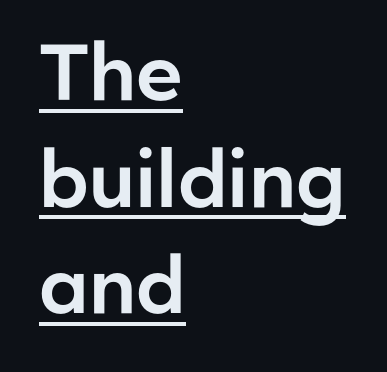
Proportional: the letters do not fall into vertical columns. A typesetter would call this zero additional tracking. Vertical strokes here are truly vertical. Regarding serifs, this sample does without them. In CSS terms this would be text-align: left.
